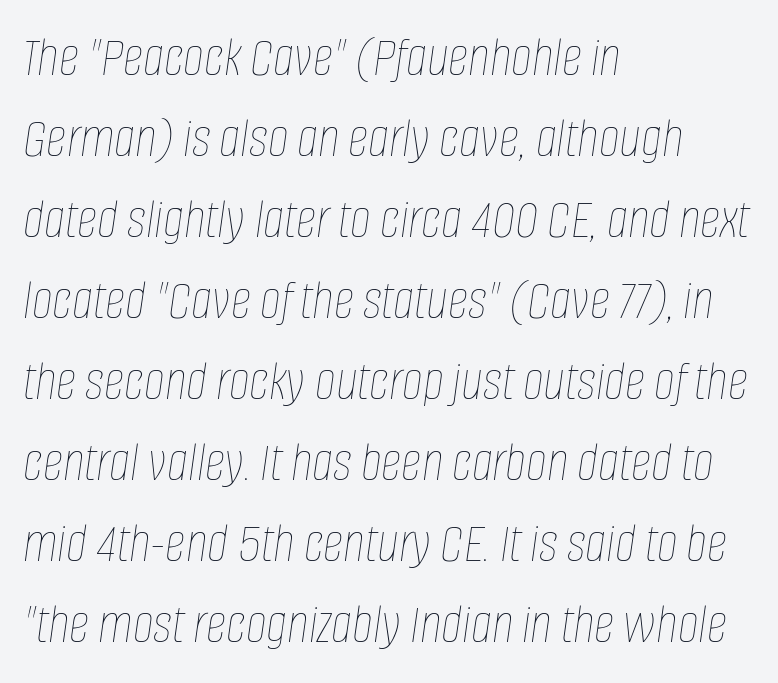
{"italic": "yes", "lean": "right", "slant_degrees": 8, "bold": "no", "weight": "thin", "width": "condensed", "stroke_contrast": "low", "x_height": "large", "monospaced": "no", "underline": "no", "align": "left", "line_spacing": "normal", "line_spacing_ratio": 1.42, "letter_spacing": "normal", "letter_spacing_em": 0.0, "glyph_px": 57}
